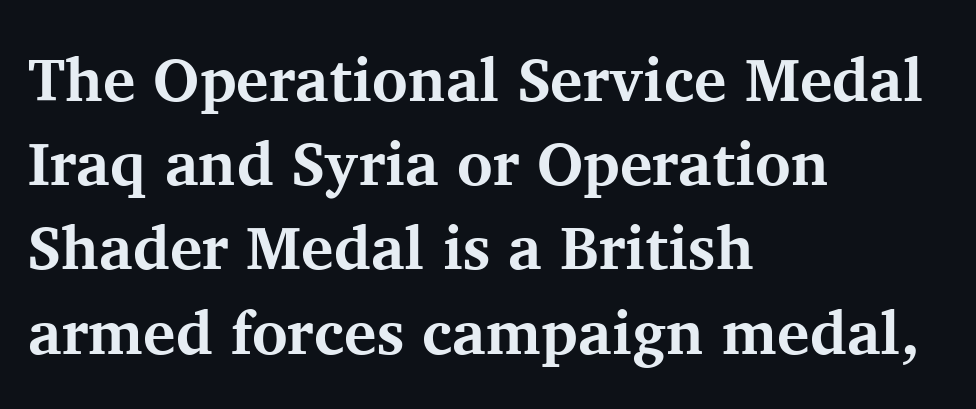
Q: Is the text bold? A: Yes.
Q: Is the text italic (slanted)? A: No, it is upright.
Q: Is the typeface a serif or a sans-serif typeface? A: Serif.
Q: Is the text underlined? A: No.
Q: How is the paragraph aligned? A: Left-aligned.
Q: Is the spacing between letters normal or unusually wide? A: Normal.
Q: Is the spacing between lines tight, normal or loose? A: Normal.
Q: Width (condensed, normal, or wide)? A: Normal.
Q: Stroke contrast? A: Medium.
Q: x-height? A: Medium.
Q: Monospaced? A: No.
